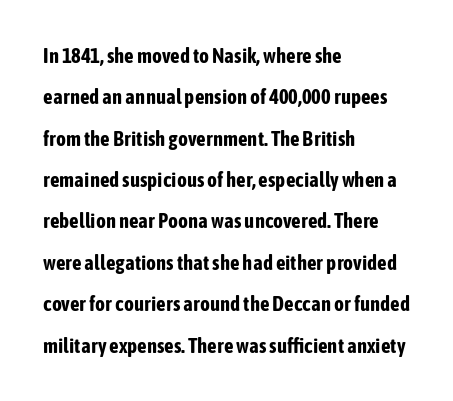
The designer dialed line spacing up above the default. The characters look thick and weighty, a clear bold. Lines of text with bare space underneath. The specimen reads as upright at a glance. Line beginnings align vertically; line endings do not.
